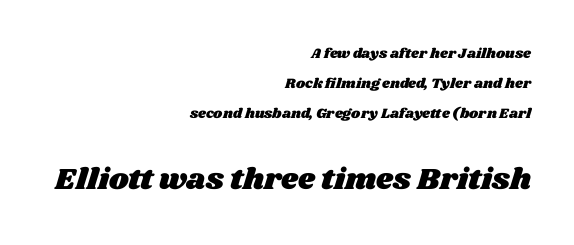
The image shows 30 px wide type; set right-aligned, loose line spacing (2.16x), normal letter spacing, not underlined; the second (bottom) block is 2.14x larger; medium stroke contrast and a large x-height.
